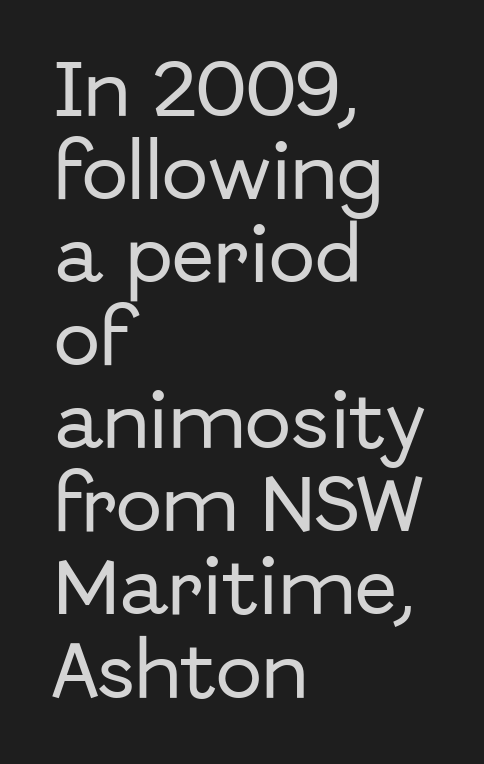
{"serif": "no", "italic": "no", "width": "normal", "stroke_contrast": "low", "x_height": "medium", "monospaced": "no", "underline": "no", "align": "left", "line_spacing": "normal", "line_spacing_ratio": 1.34, "letter_spacing": "normal", "letter_spacing_em": 0.0, "glyph_px": 62}
